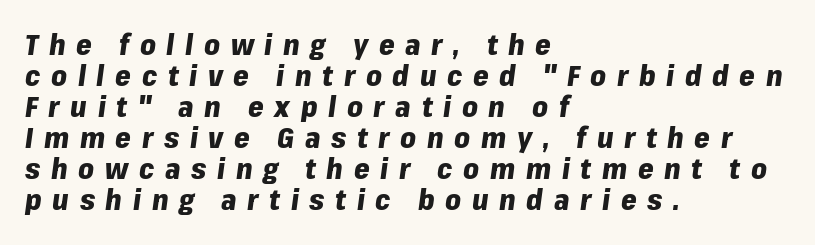
The image shows 28 px heavy type, italic (leaning right); set left-aligned, tight line spacing (1.11x), unusually wide letter spacing (+0.38 em), not underlined; low stroke contrast and a medium x-height.
